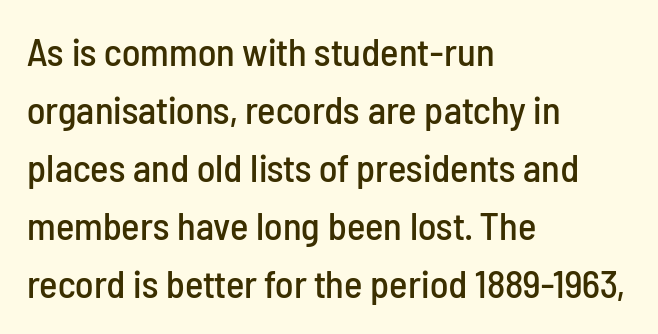
Honestly, there is no underline to notice here at all. Character widths vary here, with narrow letters taking less room than wide ones. The line-height multiplier appears to be the usual default. Examine the stroke ends and you'll find no serifs. Rendered with straight, roman letterforms. The gaps between neighbouring characters are ordinary and unremarkable.
